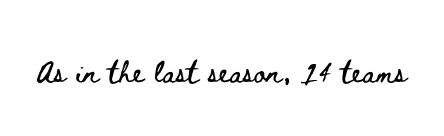
Q: Is the text italic (slanted)? A: Yes.
Q: Is the text underlined? A: No.
Q: Is the spacing between letters normal or unusually wide? A: Normal.
Q: Width (condensed, normal, or wide)? A: Wide.
Q: Stroke contrast? A: Low.
Q: x-height? A: Small.
Q: Monospaced? A: No.
